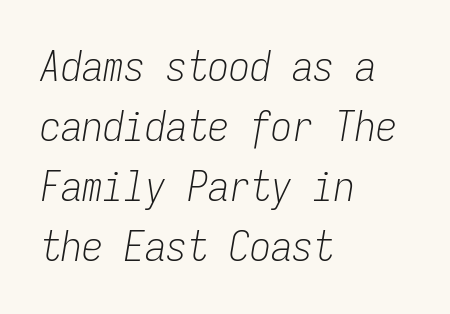
The image shows 42 px light, condensed type, italic (leaning right), monospaced; set left-aligned, normal line spacing (1.43x), normal letter spacing, not underlined; low stroke contrast and a medium x-height.
